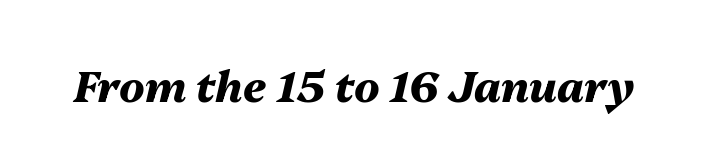
The image shows 42 px heavy type, italic (leaning right); set normal letter spacing, not underlined; medium stroke contrast and a medium x-height.
